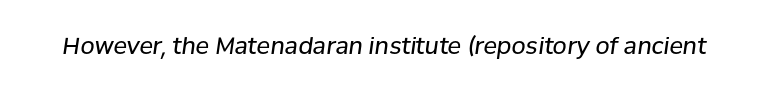
The image shows 23 px text type, italic (leaning right); set normal letter spacing, not underlined.
